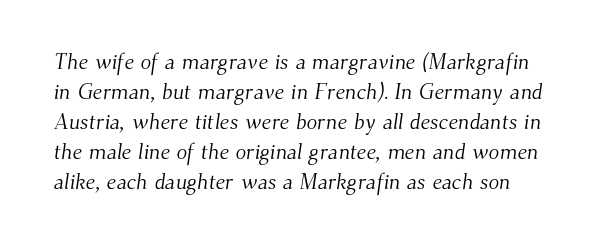
Q: Is the text bold? A: No.
Q: Is the text underlined? A: No.
Q: Is the spacing between letters normal or unusually wide? A: Normal.
Q: Is the spacing between lines tight, normal or loose? A: Normal.
